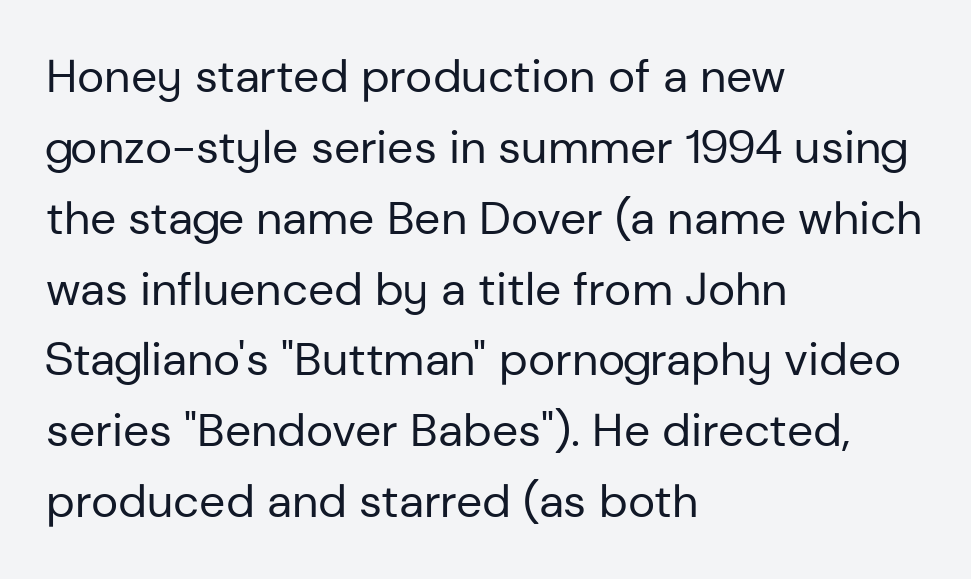
{"serif": "no", "italic": "no", "bold": "no", "weight": "regular", "width": "normal", "stroke_contrast": "low", "x_height": "medium", "monospaced": "no", "underline": "no", "align": "left", "line_spacing": "normal", "line_spacing_ratio": 1.54, "letter_spacing": "normal", "letter_spacing_em": 0.0, "glyph_px": 46}
